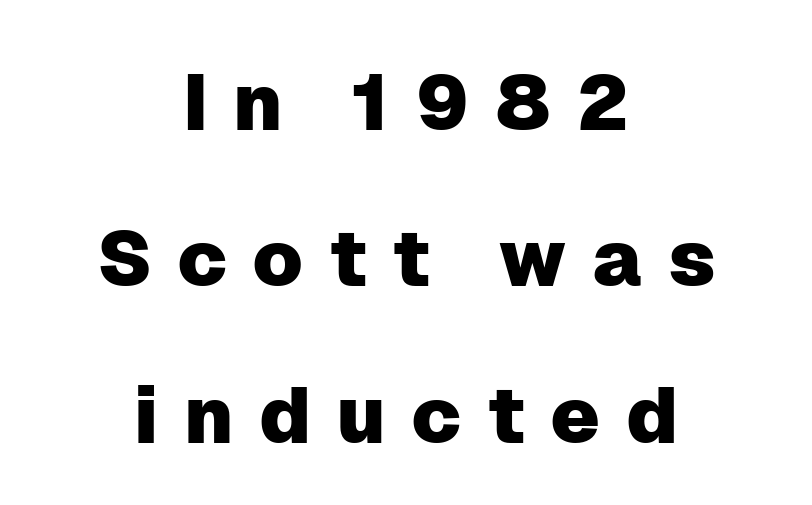
Is the block centered? Yes — each line is placed symmetrically about the middle. The passage shown is typeset with a sans-serif family. Italic: no, the glyphs are upright roman. Has an underline been added? It has not. You could fit nearly another row in the gap between these rows.
